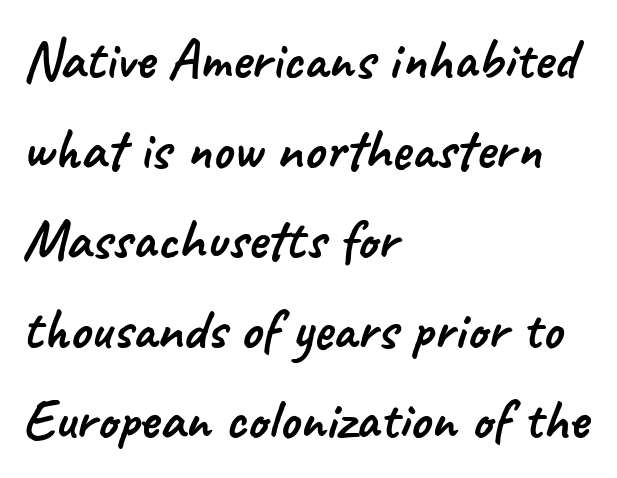
Q: Is the typeface a serif or a sans-serif typeface? A: Sans-serif.
Q: Is the text underlined? A: No.
Q: How is the paragraph aligned? A: Left-aligned.
Q: Is the spacing between letters normal or unusually wide? A: Normal.
Q: Is the spacing between lines tight, normal or loose? A: Normal.
Q: Width (condensed, normal, or wide)? A: Normal.
Q: Stroke contrast? A: Low.
Q: x-height? A: Small.
Q: Monospaced? A: No.
